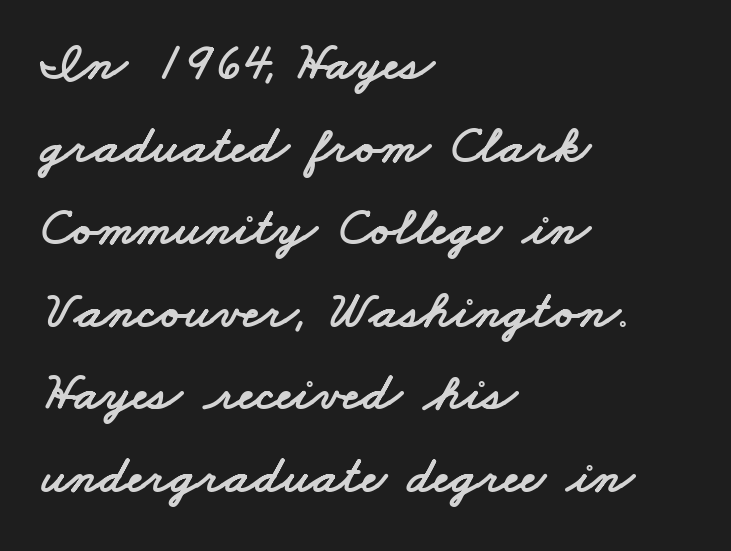
The image shows 54 px wide sans-serif type; set left-aligned, normal line spacing (1.53x), normal letter spacing, not underlined; low stroke contrast and a small x-height.
